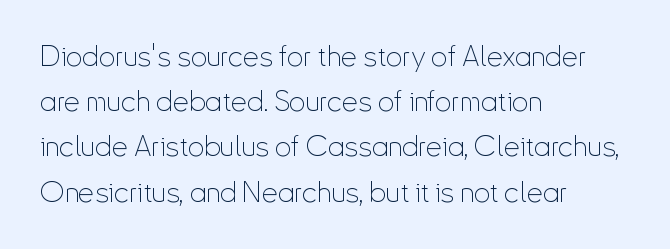
{"serif": "no", "italic": "no", "bold": "no", "weight": "thin", "width": "condensed", "stroke_contrast": "low", "x_height": "small", "monospaced": "no", "underline": "no", "align": "left", "line_spacing": "normal", "line_spacing_ratio": 1.56, "letter_spacing": "normal", "letter_spacing_em": 0.0, "glyph_px": 29}
